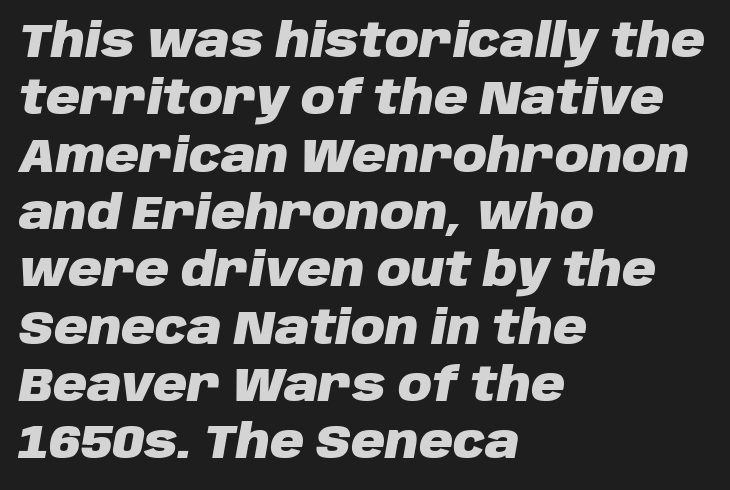
Q: Is the text bold? A: Yes.
Q: Is the text italic (slanted)? A: Yes, it leans right by about 10 degrees.
Q: Is the text underlined? A: No.
Q: How is the paragraph aligned? A: Left-aligned.
Q: Is the spacing between letters normal or unusually wide? A: Normal.
Q: Width (condensed, normal, or wide)? A: Normal.
Q: Stroke contrast? A: Low.
Q: x-height? A: Large.
Q: Monospaced? A: No.
